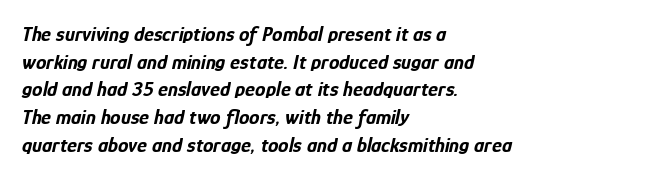
In terms of posture, this sample is oblique. Stroke thickness is high; the sample reads as a true bold. Typeset ragged right — the left edge is the straight one. How are the letters spaced? Ordinarily, with no added tracking. Clear beneath every line of the passage. Leading: standard.
